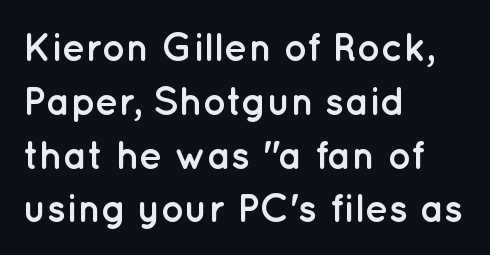
Q: Is the text bold? A: Yes.
Q: Is the text italic (slanted)? A: No, it is upright.
Q: Is the typeface a serif or a sans-serif typeface? A: Sans-serif.
Q: Is the text underlined? A: No.
Q: How is the paragraph aligned? A: Left-aligned.
Q: Is the spacing between letters normal or unusually wide? A: Normal.
Q: Is the spacing between lines tight, normal or loose? A: Normal.
Q: Width (condensed, normal, or wide)? A: Normal.
Q: Stroke contrast? A: Low.
Q: x-height? A: Medium.
Q: Monospaced? A: No.
